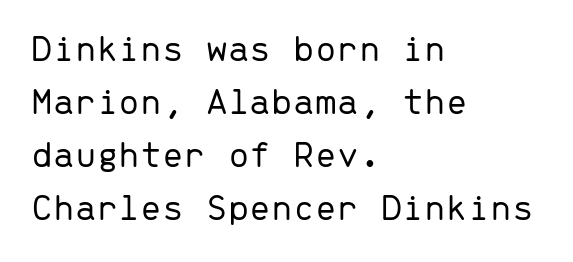
{"serif": "no", "italic": "no", "bold": "no", "weight": "light", "width": "normal", "stroke_contrast": "low", "x_height": "medium", "monospaced": "yes", "underline": "no", "align": "left", "line_spacing": "normal", "line_spacing_ratio": 1.36, "letter_spacing": "normal", "letter_spacing_em": 0.0, "glyph_px": 39}
